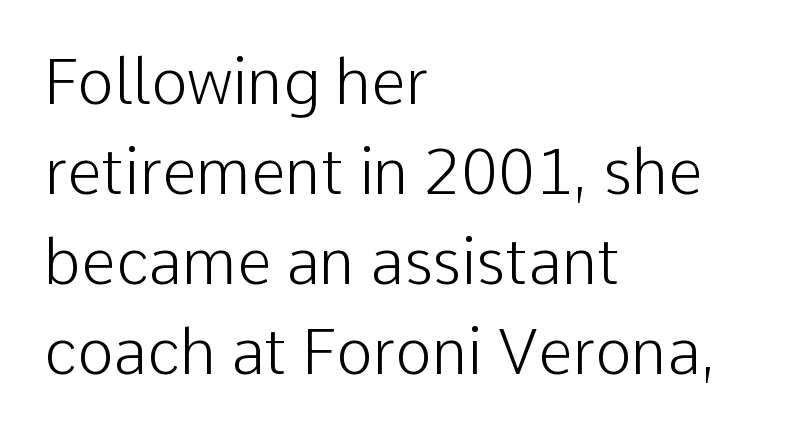
The image shows 62 px light sans-serif type, upright; set left-aligned, normal line spacing (1.45x), normal letter spacing, not underlined; low stroke contrast and a medium x-height.
